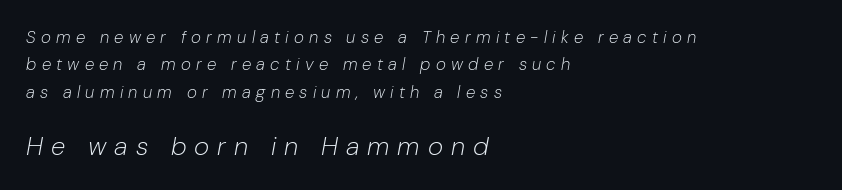
Q: Is the text bold? A: No.
Q: Is the text italic (slanted)? A: Yes, it leans right by about 10 degrees.
Q: Is the text underlined? A: No.
Q: How is the paragraph aligned? A: Left-aligned.
Q: Is the spacing between letters normal or unusually wide? A: Unusually wide.
Q: Is the spacing between lines tight, normal or loose? A: Normal.
Q: Which block of text is set in a larger size, the first (top) or the second (bottom)? A: The second (bottom) one.
